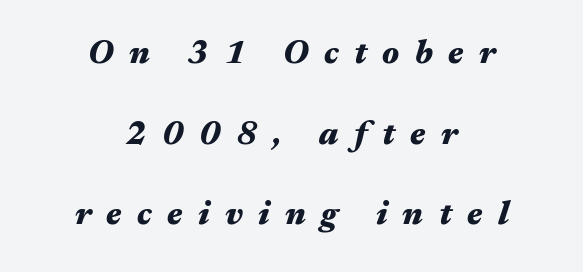
Q: Is the text bold? A: Yes.
Q: Is the text italic (slanted)? A: Yes, it leans right by about 17 degrees.
Q: Is the text underlined? A: No.
Q: How is the paragraph aligned? A: Centered.
Q: Is the spacing between letters normal or unusually wide? A: Unusually wide.
Q: Is the spacing between lines tight, normal or loose? A: Loose.
Q: Width (condensed, normal, or wide)? A: Wide.
Q: Stroke contrast? A: Medium.
Q: x-height? A: Medium.
Q: Monospaced? A: No.
